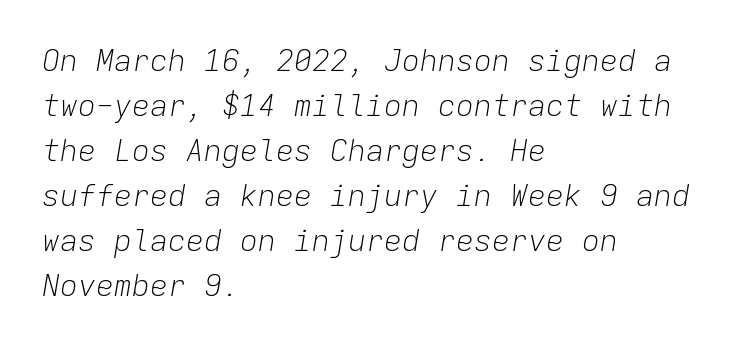
Think standard paragraph weight, or any step lighter than that. Characters follow at the spacing the type designer built in. Monospaced: the letters line up in strict vertical columns. A clean baseline with only descenders dipping below it. Slant detected: the letters are inclined. These lines are set flush left with a ragged right edge.
